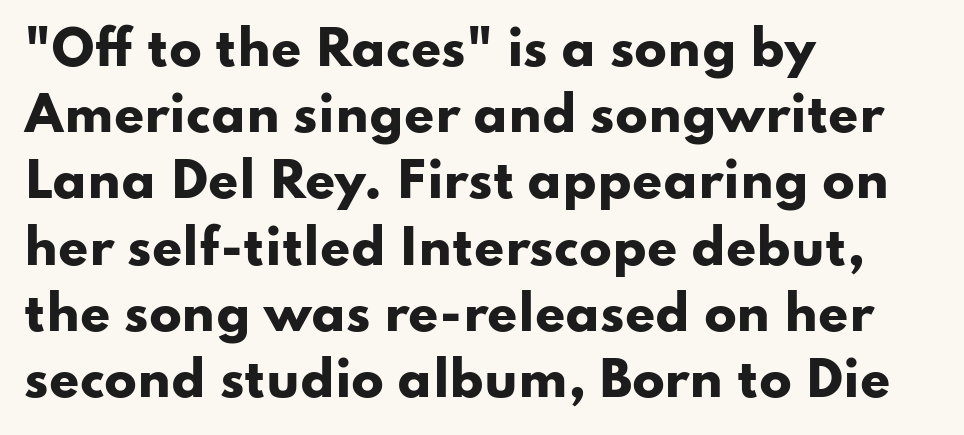
Q: Is the text bold? A: Yes.
Q: Is the text italic (slanted)? A: No, it is upright.
Q: Is the typeface a serif or a sans-serif typeface? A: Sans-serif.
Q: Is the text underlined? A: No.
Q: How is the paragraph aligned? A: Left-aligned.
Q: Is the spacing between letters normal or unusually wide? A: Normal.
Q: Is the spacing between lines tight, normal or loose? A: Normal.
Q: Width (condensed, normal, or wide)? A: Wide.
Q: Stroke contrast? A: Low.
Q: x-height? A: Small.
Q: Monospaced? A: No.
